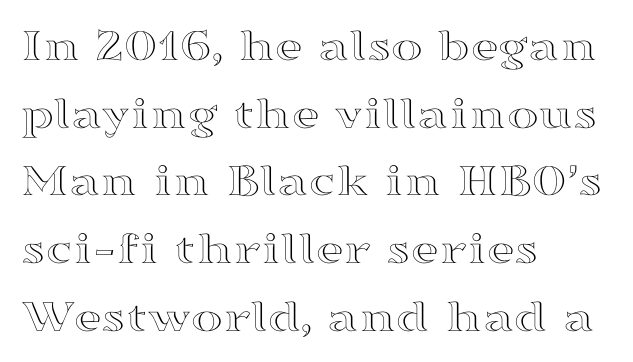
Q: Is the text italic (slanted)? A: No, it is upright.
Q: Is the text underlined? A: No.
Q: How is the paragraph aligned? A: Left-aligned.
Q: Is the spacing between letters normal or unusually wide? A: Normal.
Q: Is the spacing between lines tight, normal or loose? A: Normal.
Q: Width (condensed, normal, or wide)? A: Wide.
Q: x-height? A: Medium.
Q: Monospaced? A: No.
